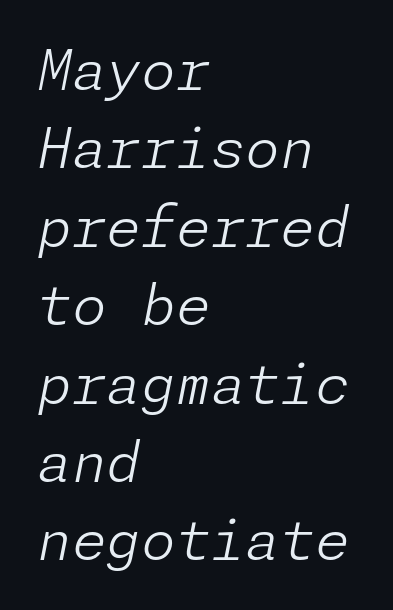
Q: Is the text bold? A: No.
Q: Is the text italic (slanted)? A: Yes, it leans right by about 11 degrees.
Q: Is the text underlined? A: No.
Q: How is the paragraph aligned? A: Left-aligned.
Q: Is the spacing between letters normal or unusually wide? A: Normal.
Q: Is the spacing between lines tight, normal or loose? A: Normal.
Q: Width (condensed, normal, or wide)? A: Normal.
Q: Stroke contrast? A: Low.
Q: x-height? A: Medium.
